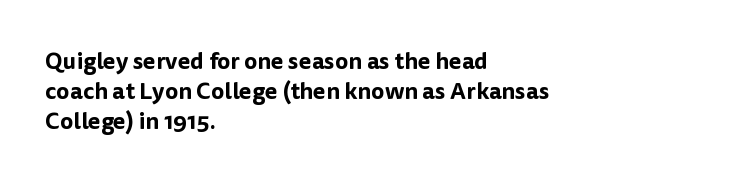
Q: Is the text italic (slanted)? A: No, it is upright.
Q: Is the text underlined? A: No.
Q: How is the paragraph aligned? A: Left-aligned.
Q: Is the spacing between letters normal or unusually wide? A: Normal.
Q: Is the spacing between lines tight, normal or loose? A: Normal.
